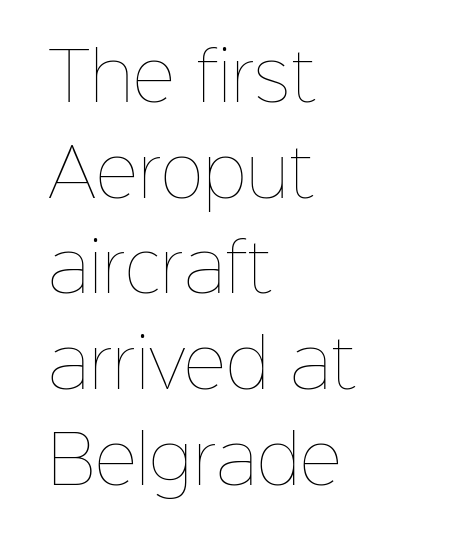
The image shows 66 px thin type, upright; set left-aligned, normal line spacing (1.45x), normal letter spacing, not underlined; low stroke contrast and a medium x-height.
